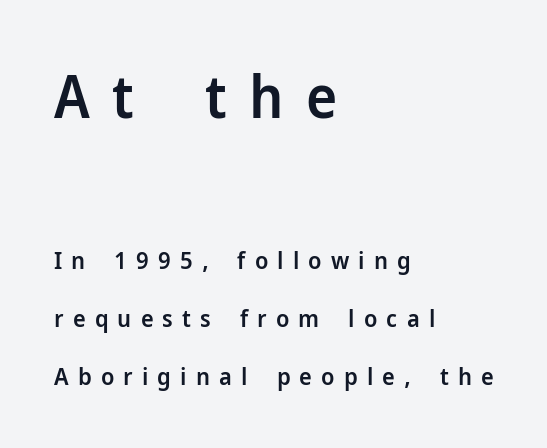
{"serif": "no", "italic": "no", "bold": "semi", "weight": "semibold", "width": "normal", "stroke_contrast": "low", "x_height": "medium", "monospaced": "no", "underline": "no", "align": "left", "line_spacing": "loose", "line_spacing_ratio": 2.41, "letter_spacing": "wide", "letter_spacing_em": 0.38, "larger_block": "first", "size_ratio": 2.46, "glyph_px": 59}
